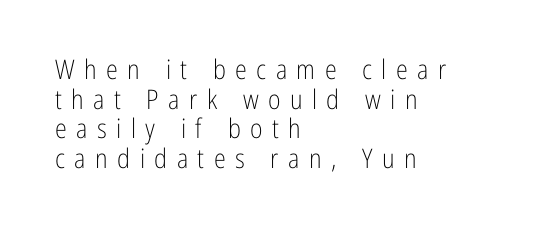
Does the copy run flush right? No — it runs flush left. The space directly below the letters is spotless. The lines are packed closely together with very little leading. Compared with a typical body face, this is equally light or lighter still. What stands out about the letter spacing? Its width — letters are far apart.
